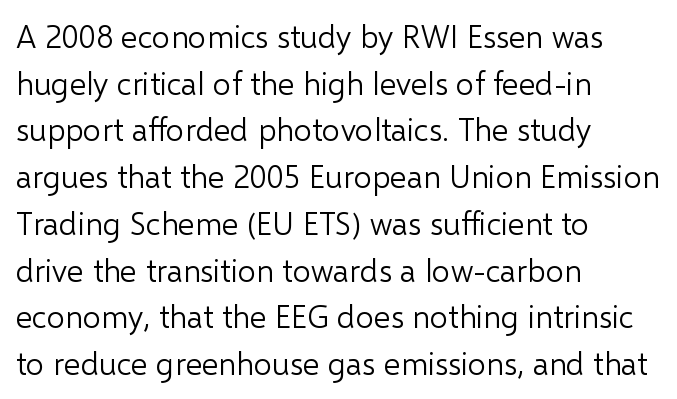
Q: Is the text bold? A: No.
Q: Is the text italic (slanted)? A: No, it is upright.
Q: Is the typeface a serif or a sans-serif typeface? A: Sans-serif.
Q: Is the text underlined? A: No.
Q: How is the paragraph aligned? A: Left-aligned.
Q: Is the spacing between letters normal or unusually wide? A: Normal.
Q: Is the spacing between lines tight, normal or loose? A: Normal.
Q: Width (condensed, normal, or wide)? A: Normal.
Q: Stroke contrast? A: Low.
Q: x-height? A: Medium.
Q: Monospaced? A: No.
